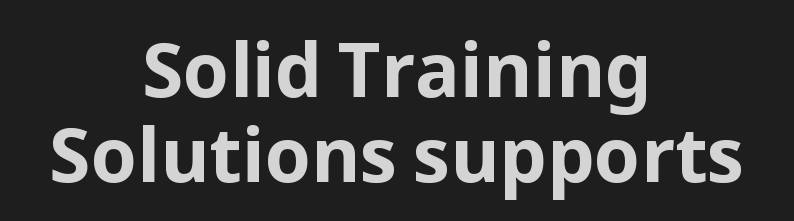
The image shows 75 px bold sans-serif type, upright; set centered, tight line spacing (1.14x), normal letter spacing, not underlined; low stroke contrast and a medium x-height.
